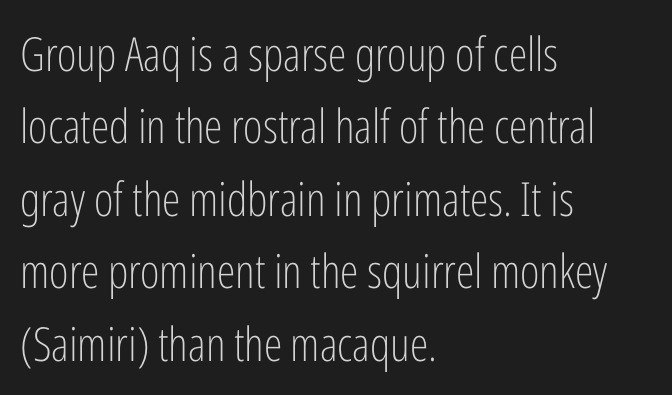
Designer's note — italics off, roman on. Observe the ordinary spacing: letters are neighbours, not strangers. The face used here is proportionally spaced, like ordinary book or web type. The rendering anchors every line to the left-hand side.
